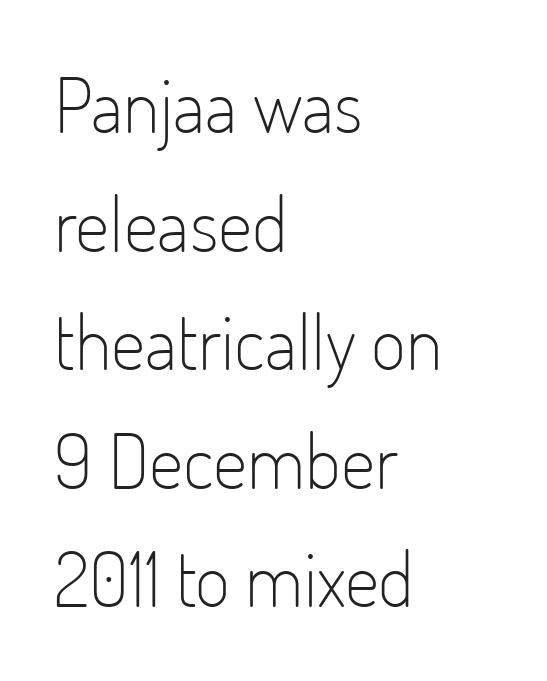
{"serif": "no", "italic": "no", "bold": "no", "weight": "light", "width": "condensed", "stroke_contrast": "low", "x_height": "small", "monospaced": "no", "underline": "no", "align": "left", "line_spacing": "normal", "line_spacing_ratio": 1.56, "letter_spacing": "normal", "letter_spacing_em": 0.0, "glyph_px": 76}
